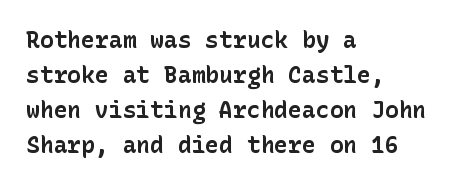
{"italic": "no", "bold": "yes", "underline": "no", "align": "left", "line_spacing": "normal", "line_spacing_ratio": 1.52, "letter_spacing": "normal", "letter_spacing_em": 0.0, "glyph_px": 23}
